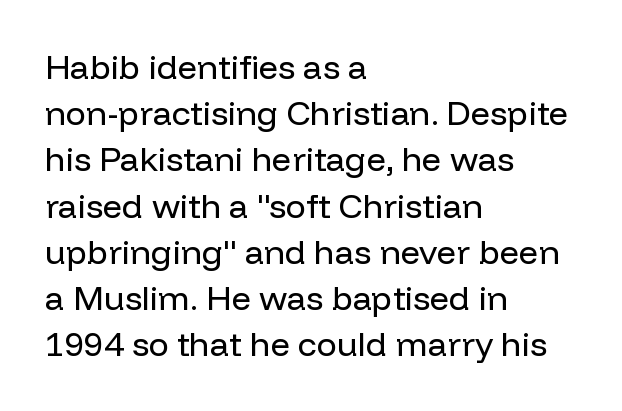
Q: Is the text bold? A: No.
Q: Is the text italic (slanted)? A: No, it is upright.
Q: Is the typeface a serif or a sans-serif typeface? A: Sans-serif.
Q: Is the text underlined? A: No.
Q: How is the paragraph aligned? A: Left-aligned.
Q: Is the spacing between letters normal or unusually wide? A: Normal.
Q: Is the spacing between lines tight, normal or loose? A: Normal.
Q: Width (condensed, normal, or wide)? A: Normal.
Q: Stroke contrast? A: Low.
Q: x-height? A: Medium.
Q: Monospaced? A: No.
